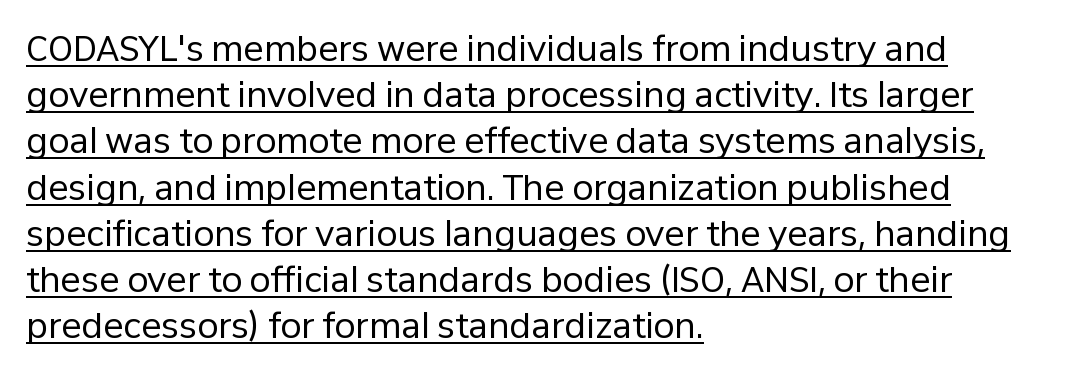
Q: Is the text bold? A: No.
Q: Is the text italic (slanted)? A: No, it is upright.
Q: Is the typeface a serif or a sans-serif typeface? A: Sans-serif.
Q: Is the text underlined? A: Yes.
Q: How is the paragraph aligned? A: Left-aligned.
Q: Is the spacing between letters normal or unusually wide? A: Normal.
Q: Is the spacing between lines tight, normal or loose? A: Normal.
Q: Width (condensed, normal, or wide)? A: Normal.
Q: Stroke contrast? A: Low.
Q: x-height? A: Medium.
Q: Monospaced? A: No.
